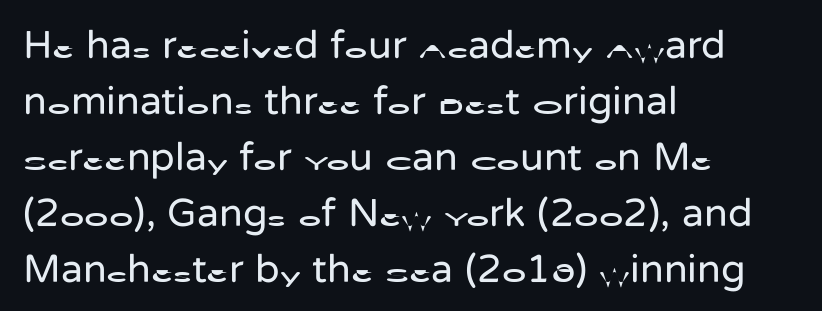
{"serif": "no", "italic": "no", "bold": "no", "weight": "regular", "width": "normal", "stroke_contrast": "low", "x_height": "medium", "monospaced": "no", "underline": "no", "align": "left", "line_spacing": "normal", "line_spacing_ratio": 1.4, "letter_spacing": "normal", "letter_spacing_em": 0.0, "glyph_px": 40}
